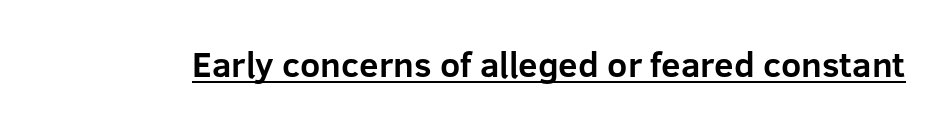
The image shows 35 px bold sans-serif type, upright; set normal letter spacing, underlined; low stroke contrast and a medium x-height.
